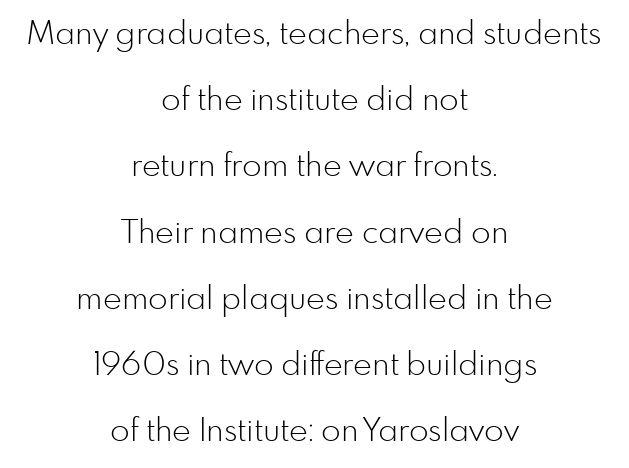
Q: Is the text bold? A: No.
Q: Is the text italic (slanted)? A: No, it is upright.
Q: Is the typeface a serif or a sans-serif typeface? A: Sans-serif.
Q: Is the text underlined? A: No.
Q: How is the paragraph aligned? A: Centered.
Q: Is the spacing between letters normal or unusually wide? A: Normal.
Q: Is the spacing between lines tight, normal or loose? A: Loose.
Q: Width (condensed, normal, or wide)? A: Normal.
Q: Stroke contrast? A: Low.
Q: x-height? A: Small.
Q: Monospaced? A: No.
